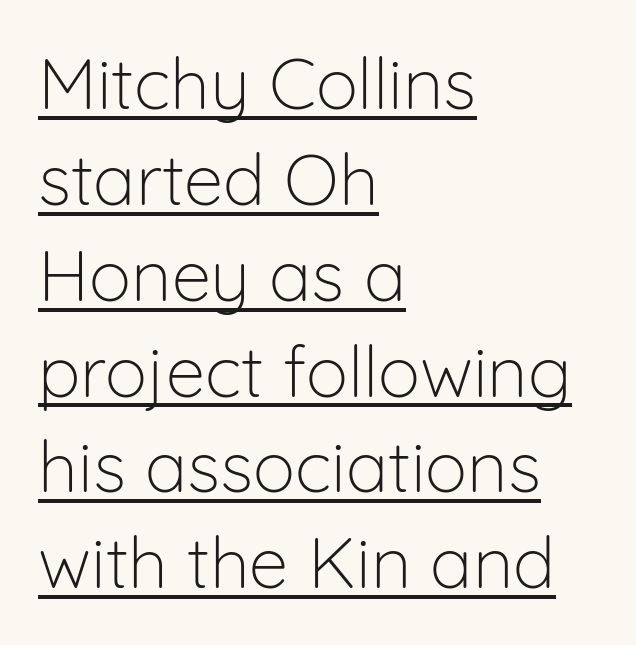
Q: Is the text bold? A: No.
Q: Is the text italic (slanted)? A: No, it is upright.
Q: Is the typeface a serif or a sans-serif typeface? A: Sans-serif.
Q: Is the text underlined? A: Yes.
Q: How is the paragraph aligned? A: Left-aligned.
Q: Is the spacing between letters normal or unusually wide? A: Normal.
Q: Is the spacing between lines tight, normal or loose? A: Normal.
Q: Width (condensed, normal, or wide)? A: Normal.
Q: Stroke contrast? A: Low.
Q: x-height? A: Medium.
Q: Monospaced? A: No.
